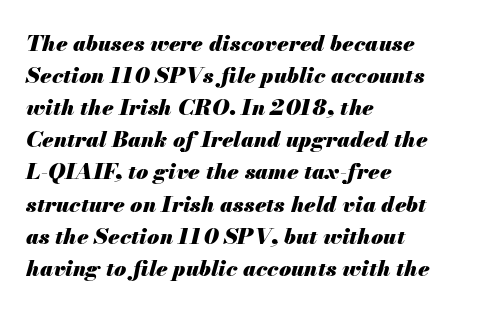
Q: Is the text bold? A: Yes.
Q: Is the text italic (slanted)? A: Yes, it leans right by about 13 degrees.
Q: Is the text underlined? A: No.
Q: How is the paragraph aligned? A: Left-aligned.
Q: Is the spacing between letters normal or unusually wide? A: Normal.
Q: Is the spacing between lines tight, normal or loose? A: Normal.
